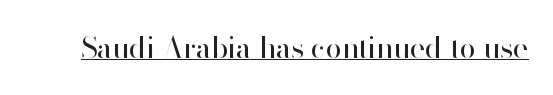
{"serif": "no", "italic": "no", "bold": "no", "weight": "regular", "width": "normal", "stroke_contrast": "high", "x_height": "small", "monospaced": "no", "underline": "yes", "letter_spacing": "normal", "letter_spacing_em": 0.0, "glyph_px": 29}
